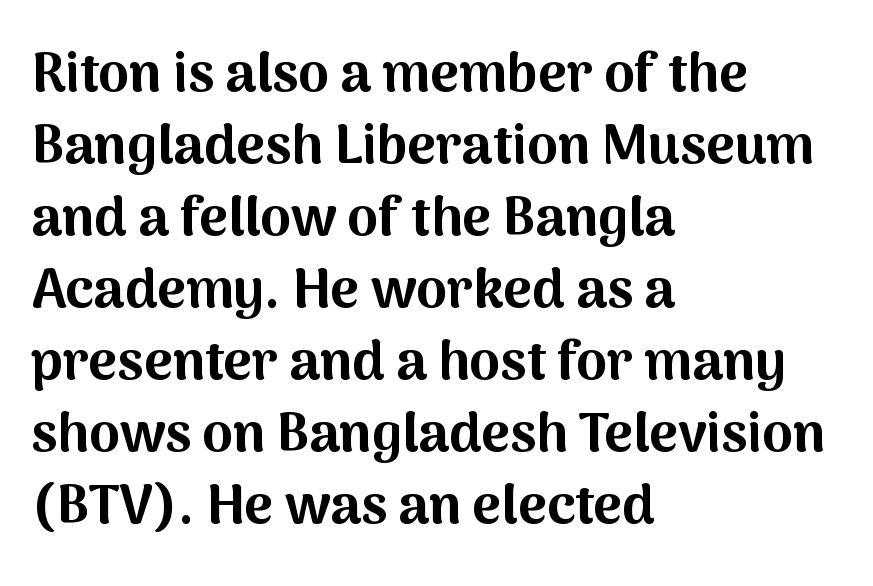
The image shows 55 px bold sans-serif type, upright; set left-aligned, normal line spacing (1.31x), normal letter spacing, not underlined; medium stroke contrast and a medium x-height.
